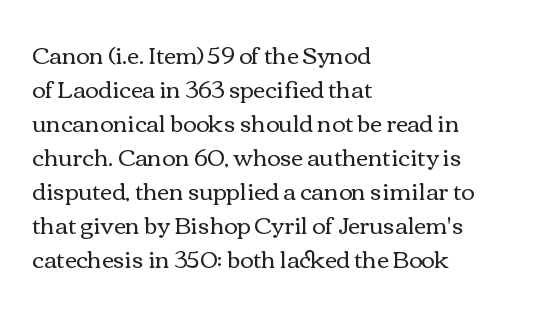
The type sits square on the baseline with zero lean. Stem width sits at or under what a default text font uses. Horizontally, the lines are justified to the leading edge only. This sample keeps an unexceptional amount of space between lines. The space beneath each line is pristine and unruled. There is no visible air inserted between adjacent glyphs.
